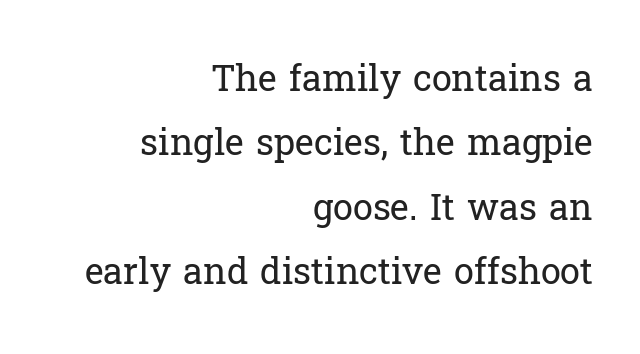
The image shows 36 px regular-weight serif type, upright; set right-aligned, line spacing 1.79x, normal letter spacing, not underlined; low stroke contrast and a medium x-height.
